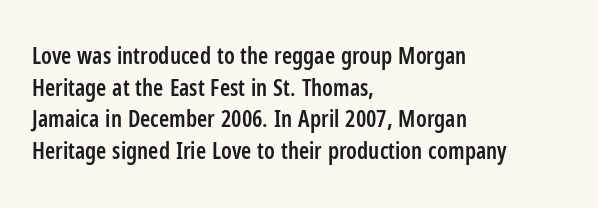
{"italic": "no", "bold": "semi", "underline": "no", "align": "left", "line_spacing": "normal", "line_spacing_ratio": 1.37, "letter_spacing": "normal", "letter_spacing_em": 0.0, "glyph_px": 23}
